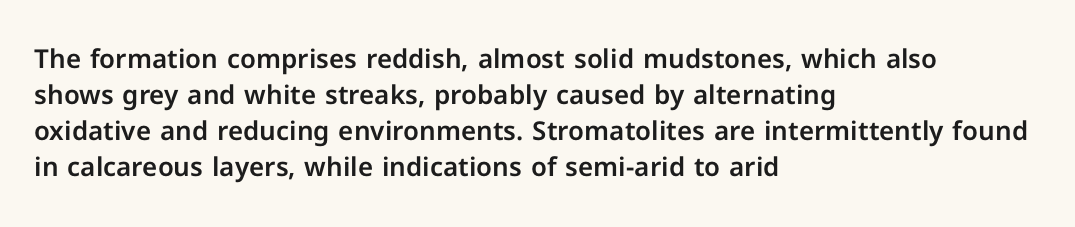
The image shows 26 px text type, upright; set left-aligned, normal line spacing (1.39x), normal letter spacing, not underlined.
